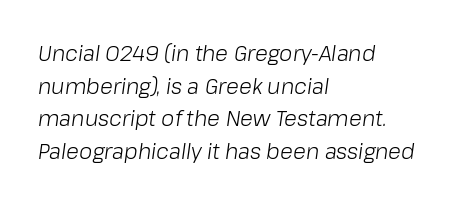
The image shows 21 px text type, italic (leaning right); set left-aligned, normal line spacing (1.55x), normal letter spacing, not underlined.
